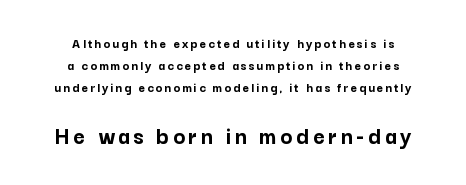
The image shows 25 px bold type, upright; set centered, normal line spacing (1.57x), not underlined; the second (bottom) block is 1.79x larger.
